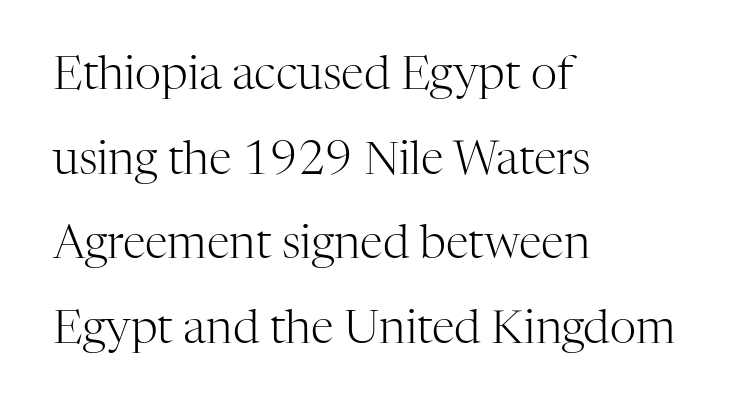
The image shows 46 px light serif type, upright; set left-aligned, line spacing 1.84x, normal letter spacing, not underlined; high stroke contrast and a medium x-height.
